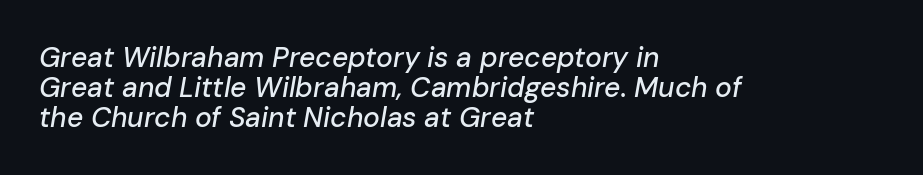
The rendering uses a small line-height, squeezing the rows. One-word summary of the alignment: left. Descenders hang freely into open space. Between one letter and the next there's only the usual sliver of space. Proportional: the letters do not fall into vertical columns. The specimen reads as italic at a glance.
